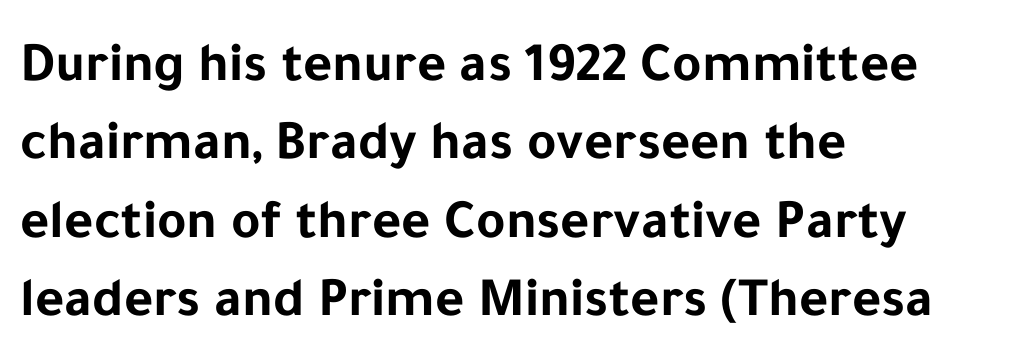
{"serif": "no", "italic": "no", "bold": "yes", "weight": "bold", "width": "normal", "stroke_contrast": "low", "x_height": "medium", "monospaced": "no", "underline": "no", "align": "left", "line_spacing": "normal", "line_spacing_ratio": 1.4, "letter_spacing": "normal", "letter_spacing_em": 0.0, "glyph_px": 56}
